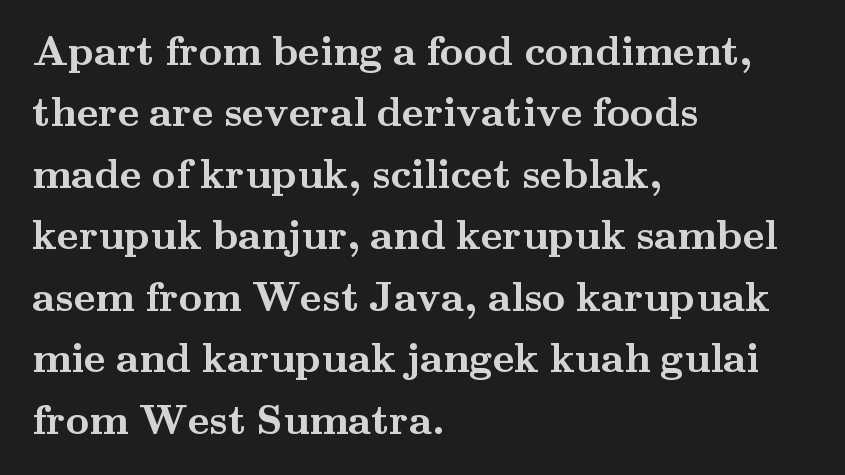
{"serif": "yes", "italic": "no", "bold": "yes", "weight": "semibold", "width": "wide", "stroke_contrast": "medium", "x_height": "small", "monospaced": "no", "underline": "no", "align": "left", "line_spacing": "normal", "line_spacing_ratio": 1.5, "letter_spacing": "normal", "letter_spacing_em": 0.0, "glyph_px": 41}
